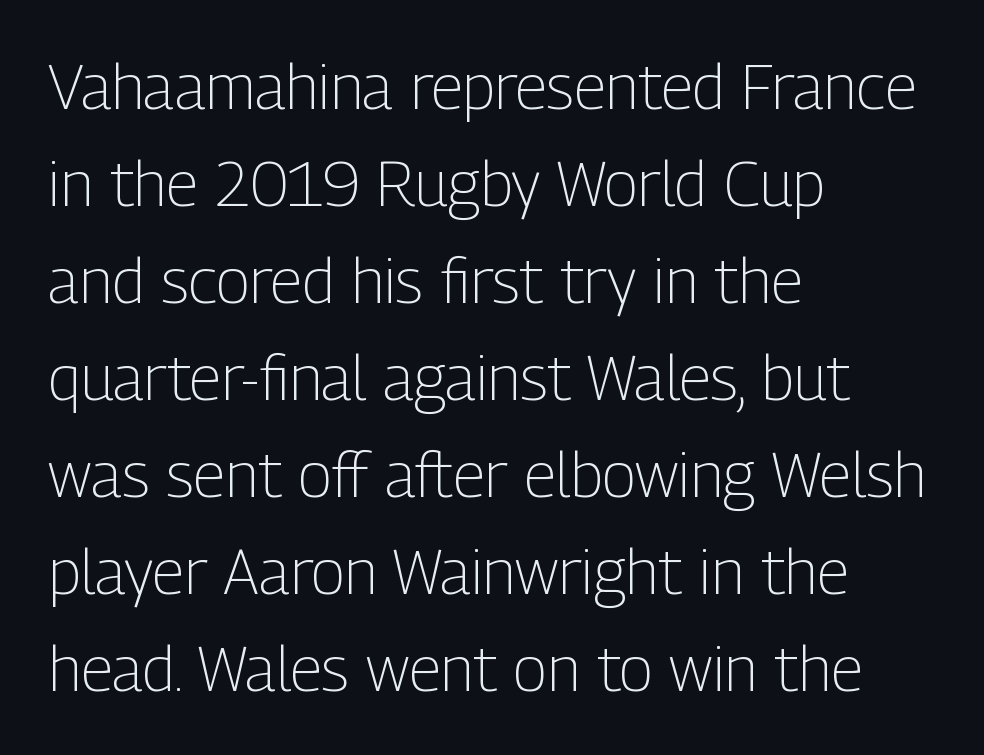
Q: Is the text bold? A: No.
Q: Is the text italic (slanted)? A: No, it is upright.
Q: Is the typeface a serif or a sans-serif typeface? A: Sans-serif.
Q: Is the text underlined? A: No.
Q: How is the paragraph aligned? A: Left-aligned.
Q: Is the spacing between letters normal or unusually wide? A: Normal.
Q: Is the spacing between lines tight, normal or loose? A: Normal.
Q: Width (condensed, normal, or wide)? A: Condensed.
Q: Stroke contrast? A: Low.
Q: x-height? A: Medium.
Q: Monospaced? A: No.
